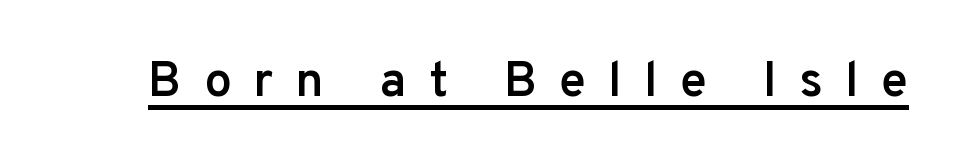
The image shows 49 px semibold sans-serif type, upright; set unusually wide letter spacing (+0.45 em), underlined; low stroke contrast and a medium x-height.
